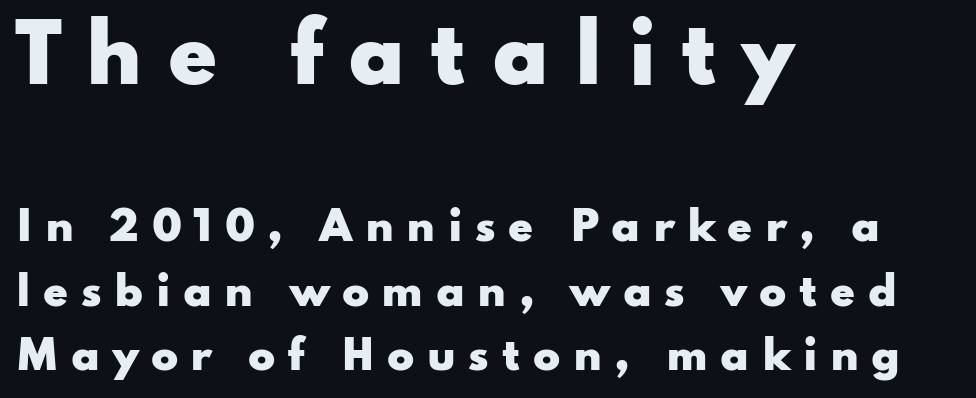
{"serif": "no", "italic": "no", "bold": "yes", "weight": "heavy", "width": "wide", "stroke_contrast": "low", "x_height": "small", "monospaced": "no", "underline": "no", "align": "left", "line_spacing": "normal", "line_spacing_ratio": 1.61, "letter_spacing": "wide", "letter_spacing_em": 0.31, "larger_block": "first", "size_ratio": 1.98, "glyph_px": 79}
